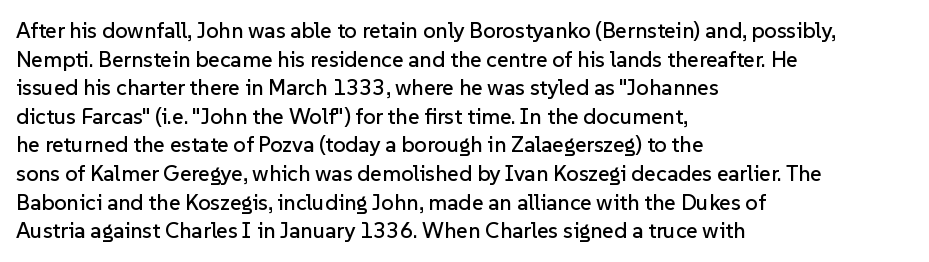
Q: Is the text italic (slanted)? A: No, it is upright.
Q: Is the text underlined? A: No.
Q: How is the paragraph aligned? A: Left-aligned.
Q: Is the spacing between letters normal or unusually wide? A: Normal.
Q: Is the spacing between lines tight, normal or loose? A: Normal.
